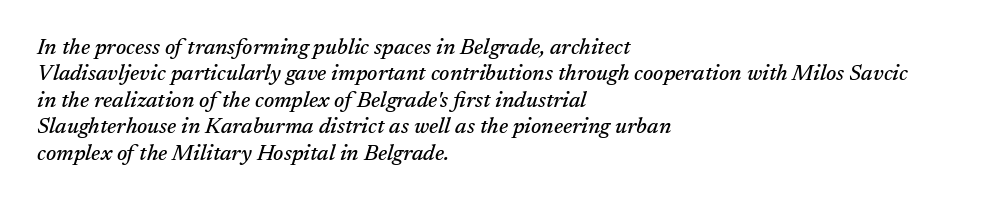
Q: Is the text italic (slanted)? A: Yes, it leans right by about 17 degrees.
Q: Is the text underlined? A: No.
Q: How is the paragraph aligned? A: Left-aligned.
Q: Is the spacing between letters normal or unusually wide? A: Normal.
